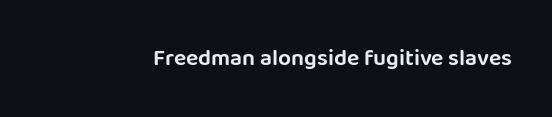
{"italic": "no", "underline": "no", "letter_spacing": "normal", "letter_spacing_em": 0.0, "glyph_px": 23}
